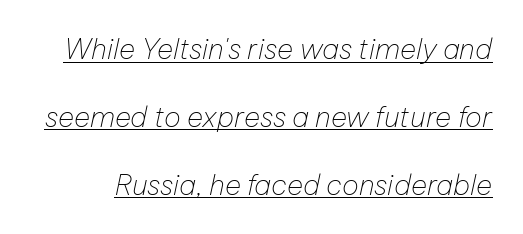
Think of a printed novel: that variable character pitch is what you see here. The letters look calm and open, with moderate or lighter stems. How would I describe the line gaps? Wide and relaxed. What stands out about the letter spacing? Nothing — it is the standard amount.
